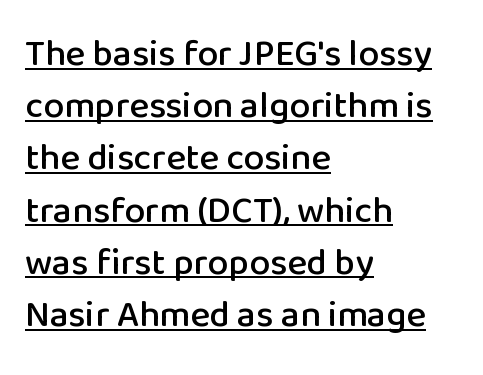
Underlining? Definitely there. Does the copy run flush right? No — it runs flush left. Here the designer chose a conventional face with non-uniform glyph widths. The letters carry no serifs — their stems end cleanly without finishing strokes.
